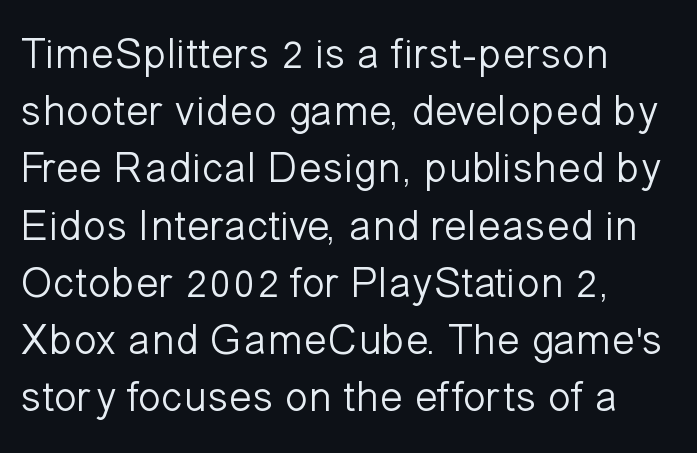
Q: Is the text bold? A: No.
Q: Is the text italic (slanted)? A: No, it is upright.
Q: Is the typeface a serif or a sans-serif typeface? A: Sans-serif.
Q: Is the text underlined? A: No.
Q: How is the paragraph aligned? A: Left-aligned.
Q: Is the spacing between letters normal or unusually wide? A: Normal.
Q: Is the spacing between lines tight, normal or loose? A: Normal.
Q: Width (condensed, normal, or wide)? A: Normal.
Q: Stroke contrast? A: Low.
Q: x-height? A: Medium.
Q: Monospaced? A: No.
